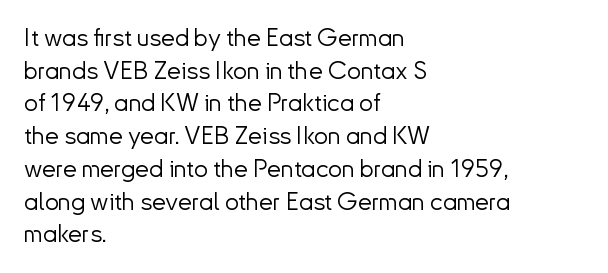
What's the leading like? Ordinary, nothing unusual. The passage shown has conventional tracking throughout. The typography opts for an upright posture over an oblique one. The passage is arranged the way most books set body copy — flush left.
